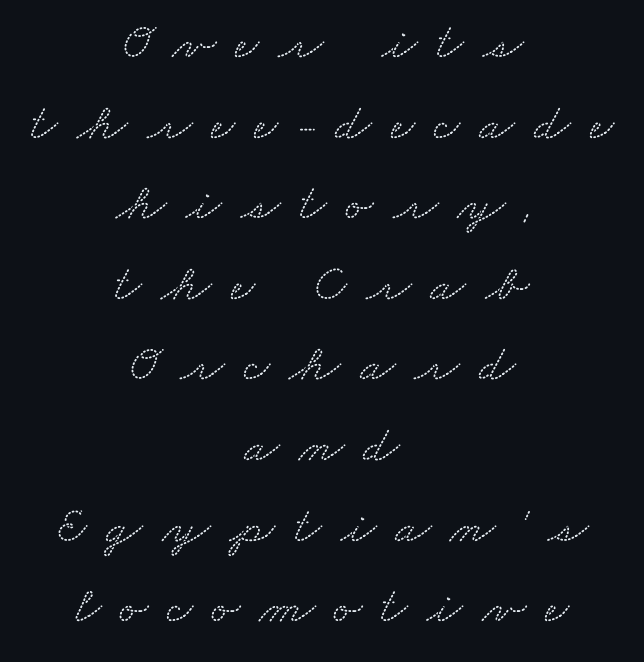
Q: Is the typeface a serif or a sans-serif typeface? A: Serif.
Q: Is the text underlined? A: No.
Q: How is the paragraph aligned? A: Centered.
Q: Is the spacing between letters normal or unusually wide? A: Unusually wide.
Q: Is the spacing between lines tight, normal or loose? A: Normal.
Q: Width (condensed, normal, or wide)? A: Wide.
Q: Stroke contrast? A: Low.
Q: x-height? A: Small.
Q: Monospaced? A: No.
